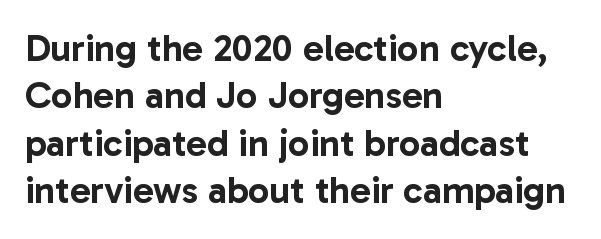
{"serif": "no", "italic": "no", "width": "normal", "stroke_contrast": "low", "x_height": "medium", "monospaced": "no", "underline": "no", "align": "left", "line_spacing": "normal", "line_spacing_ratio": 1.25, "letter_spacing": "normal", "letter_spacing_em": 0.0, "glyph_px": 38}
